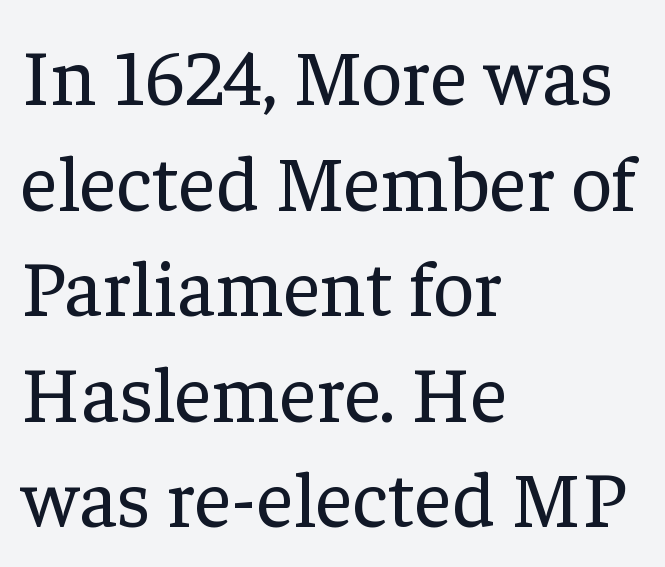
The image shows 80 px regular-weight serif type, upright; set left-aligned, normal line spacing (1.32x), normal letter spacing, not underlined; low stroke contrast and a medium x-height.
